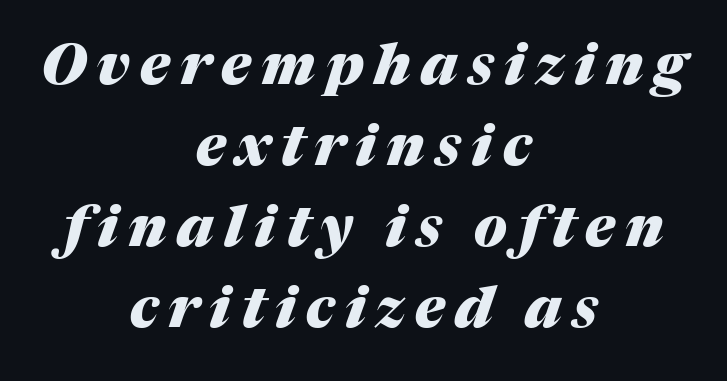
The image shows 57 px heavy type, italic (leaning right); set centered, normal line spacing (1.42x), not underlined; medium stroke contrast and a medium x-height.
